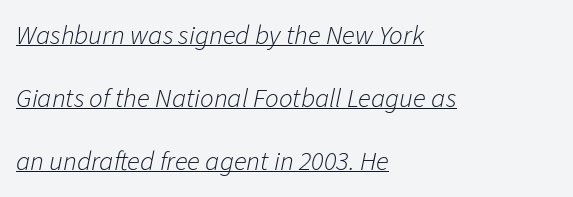
{"italic": "yes", "lean": "right", "slant_degrees": 11, "bold": "no", "underline": "yes", "align": "left", "line_spacing": "loose", "line_spacing_ratio": 2.33, "letter_spacing": "normal", "letter_spacing_em": 0.0, "glyph_px": 27}
